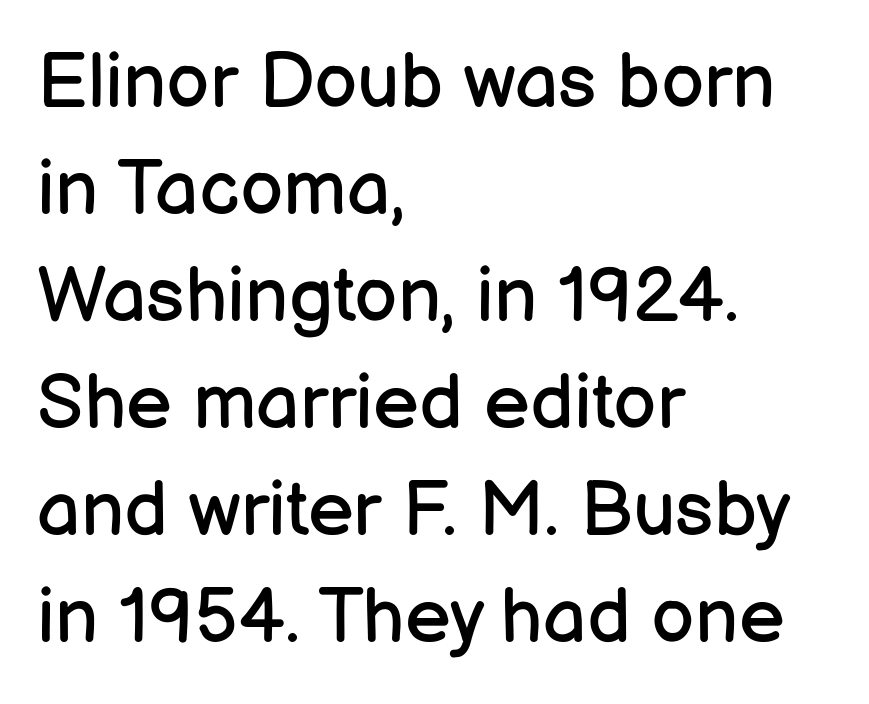
{"serif": "no", "italic": "no", "bold": "no", "weight": "regular", "width": "normal", "stroke_contrast": "low", "x_height": "medium", "monospaced": "no", "underline": "no", "align": "left", "line_spacing": "normal", "line_spacing_ratio": 1.39, "letter_spacing": "normal", "letter_spacing_em": 0.0, "glyph_px": 77}
